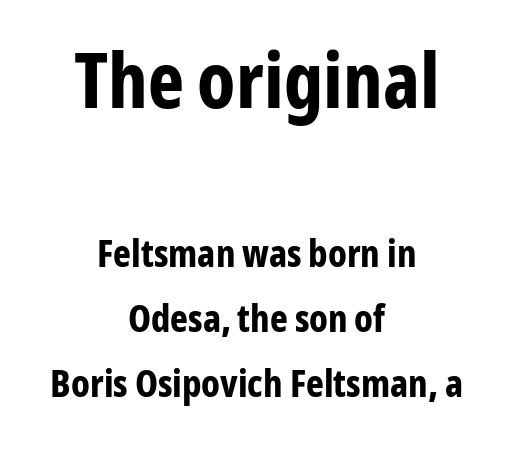
Q: Is the text bold? A: Yes.
Q: Is the text italic (slanted)? A: No, it is upright.
Q: Is the typeface a serif or a sans-serif typeface? A: Sans-serif.
Q: Is the text underlined? A: No.
Q: How is the paragraph aligned? A: Centered.
Q: Is the spacing between letters normal or unusually wide? A: Normal.
Q: Which block of text is set in a larger size, the first (top) or the second (bottom)? A: The first (top) one.
Q: Width (condensed, normal, or wide)? A: Condensed.
Q: Stroke contrast? A: Low.
Q: x-height? A: Medium.
Q: Monospaced? A: No.
